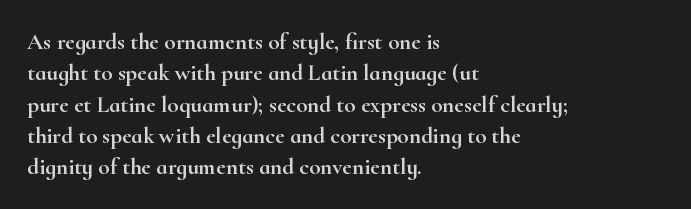
{"italic": "no", "underline": "no", "align": "left", "line_spacing": "normal", "line_spacing_ratio": 1.36, "letter_spacing": "normal", "letter_spacing_em": 0.0, "glyph_px": 23}
